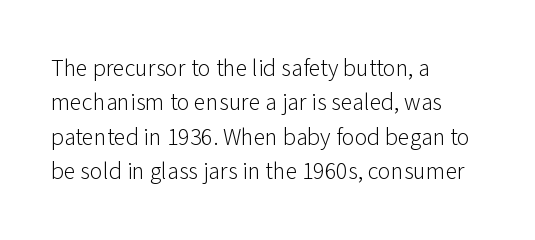
The image shows 24 px text type, upright; set left-aligned, normal line spacing (1.43x), normal letter spacing, not underlined.
